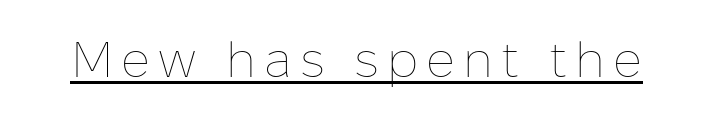
This sample carries an underscore along the baseline area. No heavy texture on the line: the type isn't bold. Note the varied advance widths — an 'i' is clearly narrower than an 'm'. The lettering stays uniformly vertical, giving the passage a roman look.
